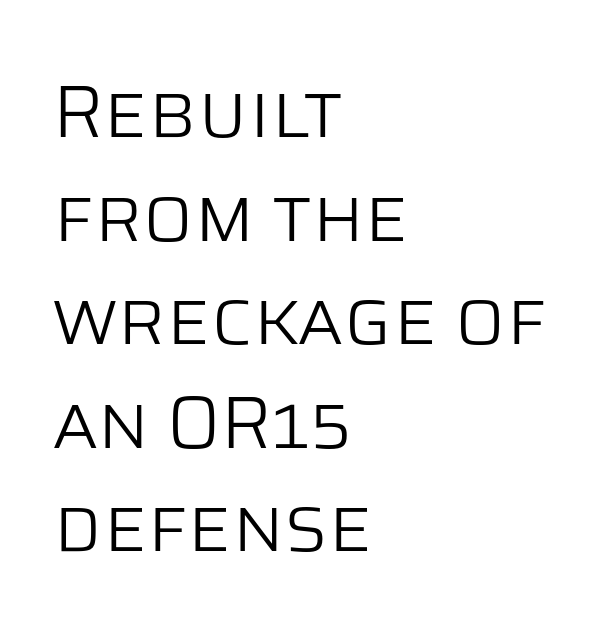
The image shows 74 px light sans-serif type, upright; set left-aligned, normal line spacing (1.4x), normal letter spacing, not underlined; low stroke contrast and a large x-height.
